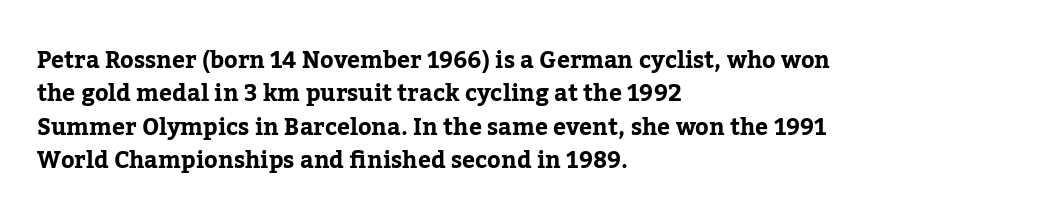
The image shows 23 px text type, upright; set left-aligned, normal line spacing (1.45x), normal letter spacing, not underlined.
